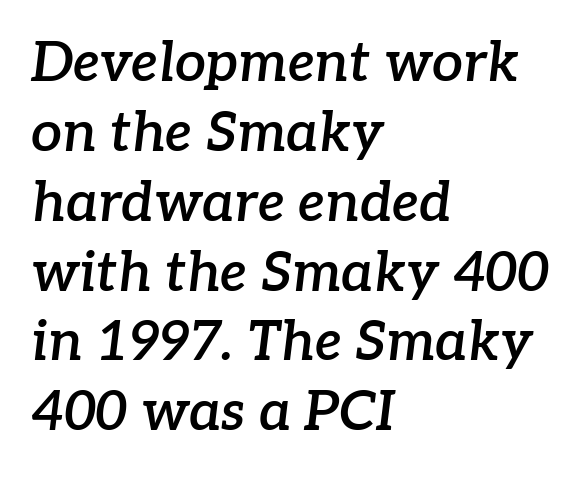
{"serif": "yes", "italic": "yes", "lean": "right", "slant_degrees": 7, "bold": "semi", "weight": "semibold", "width": "normal", "stroke_contrast": "low", "x_height": "medium", "monospaced": "no", "underline": "no", "align": "left", "line_spacing": "normal", "line_spacing_ratio": 1.27, "letter_spacing": "normal", "letter_spacing_em": 0.0, "glyph_px": 55}
